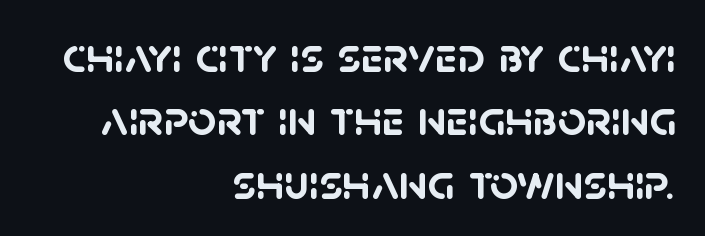
Q: Is the text bold? A: Yes.
Q: Is the typeface a serif or a sans-serif typeface? A: Sans-serif.
Q: Is the text underlined? A: No.
Q: How is the paragraph aligned? A: Right-aligned.
Q: Is the spacing between letters normal or unusually wide? A: Normal.
Q: Is the spacing between lines tight, normal or loose? A: Normal.
Q: Width (condensed, normal, or wide)? A: Normal.
Q: Stroke contrast? A: Low.
Q: x-height? A: Large.
Q: Monospaced? A: No.
